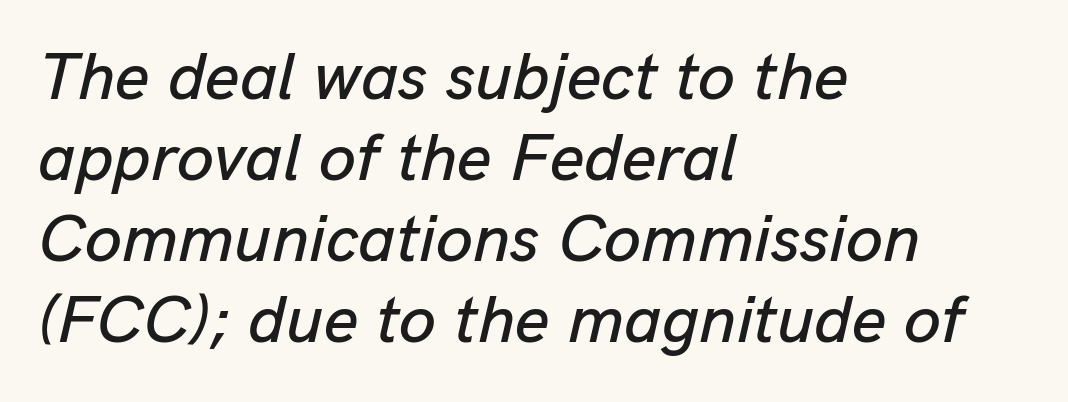
The image shows 67 px text type, italic (leaning right); set left-aligned, line spacing 1.21x, normal letter spacing, not underlined; low stroke contrast and a medium x-height.
